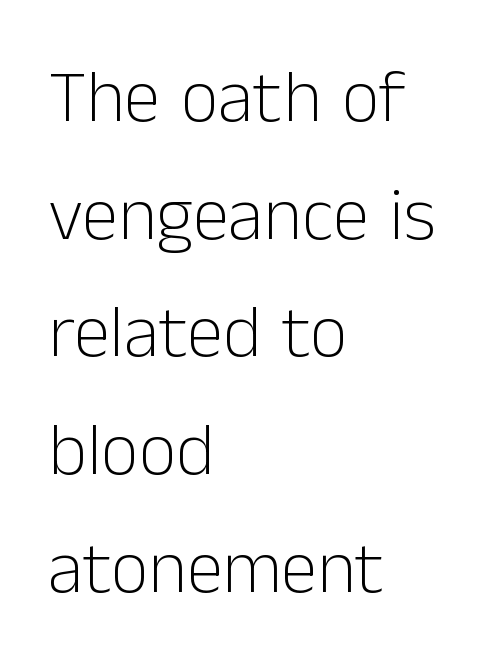
One-word summary of the alignment: left. When letters stand straight like this, we call the style roman or upright. Compared with a typical body face, this is equally light or lighter still. Students, observe: this is what conventionally led text looks like.
